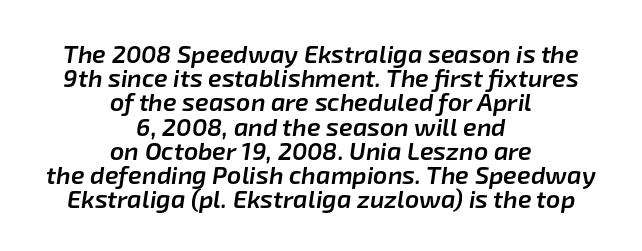
{"italic": "yes", "lean": "right", "slant_degrees": 8, "bold": "semi", "underline": "no", "align": "center", "line_spacing": "tight", "line_spacing_ratio": 0.97, "letter_spacing": "normal", "letter_spacing_em": 0.0, "glyph_px": 25}
